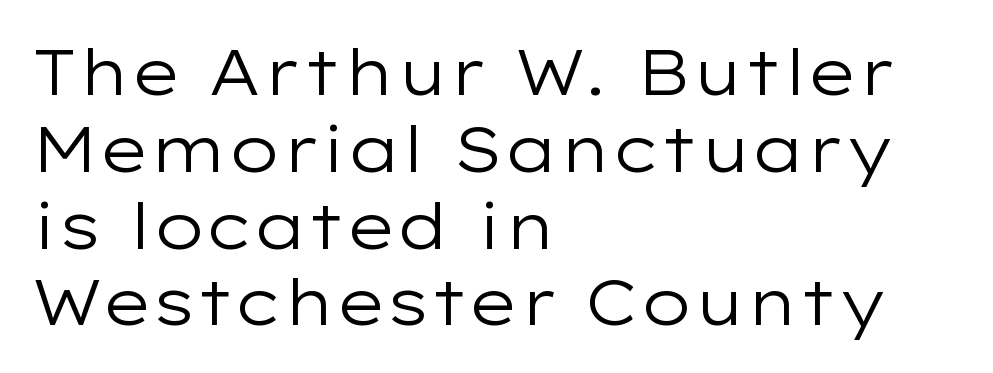
Does the copy run flush right? No — it runs flush left. Only glyphs here, with clear space below each row. In terms of letterspacing, this is plain default setting. Tall strokes in this sample are plumb rather than angled. No extra ink here — the face is not bold. Varying glyph widths throughout — classic text-font behaviour.
